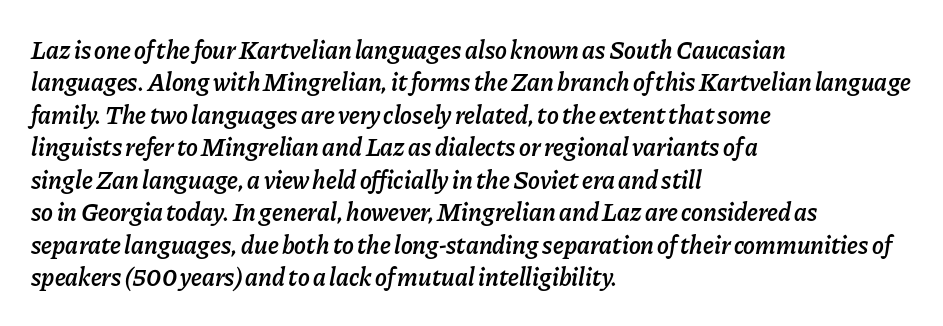
Q: Is the text bold? A: Semi-bold.
Q: Is the text italic (slanted)? A: Yes, it leans right by about 11 degrees.
Q: Is the text underlined? A: No.
Q: How is the paragraph aligned? A: Left-aligned.
Q: Is the spacing between letters normal or unusually wide? A: Normal.
Q: Is the spacing between lines tight, normal or loose? A: Normal.
